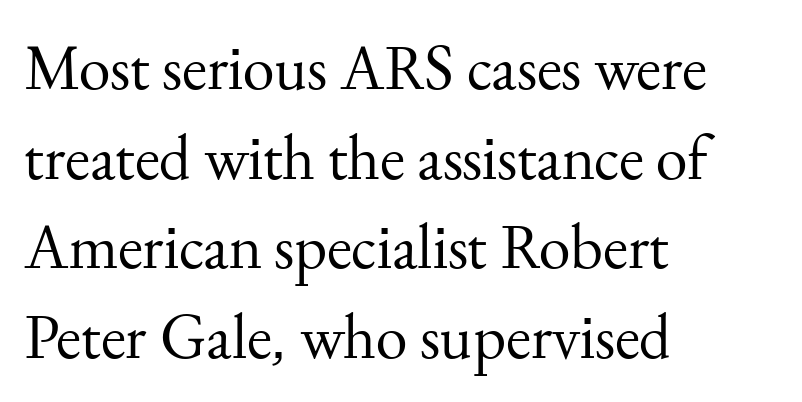
The image shows 64 px regular-weight serif type, upright; set left-aligned, normal line spacing (1.4x), normal letter spacing, not underlined; medium stroke contrast and a small x-height.
